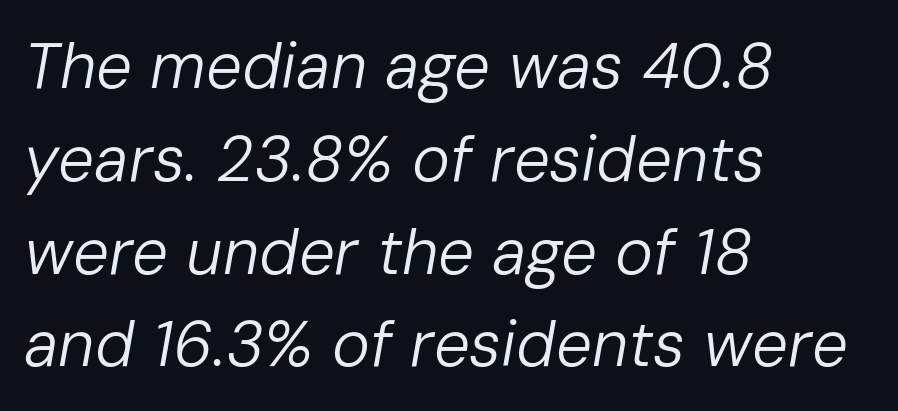
This sample has the flowing, uneven cadence of proportional lettering. In CSS terms this would be text-align: left. The specimen omits any rule beneath the text block's lines. Honestly, the letter spacing is just normal — you wouldn't notice it. The typeface has the unassuming heft of standard copy or less.
